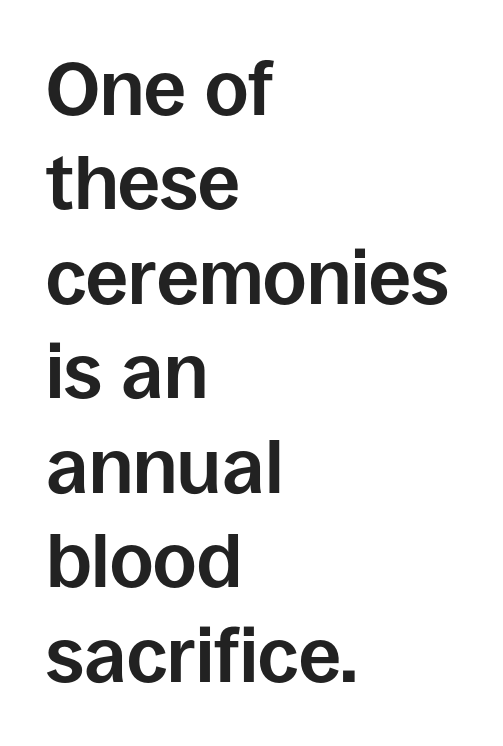
These lines stack with their left ends in a neat column. Is this a fixed-width face? No — the glyphs have proportional, varying widths. Classification — sans serif. Compared with an ordinary text face, these strokes are far heavier — a full bold. The horizontal fit of the characters is conventional and even.
